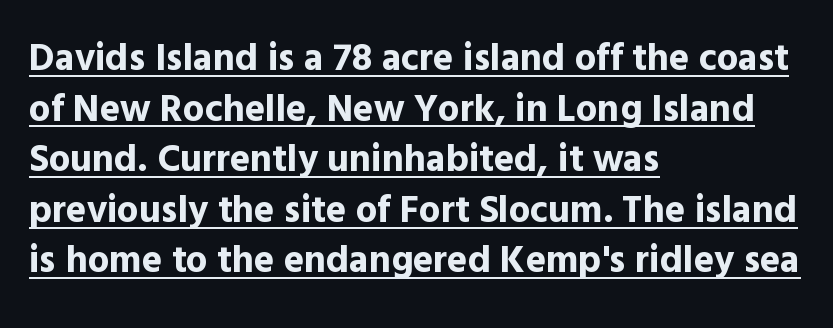
{"serif": "no", "italic": "no", "bold": "yes", "weight": "bold", "width": "normal", "x_height": "medium", "monospaced": "no", "underline": "yes", "align": "left", "line_spacing": "normal", "line_spacing_ratio": 1.33, "letter_spacing": "normal", "letter_spacing_em": 0.0, "glyph_px": 38}
